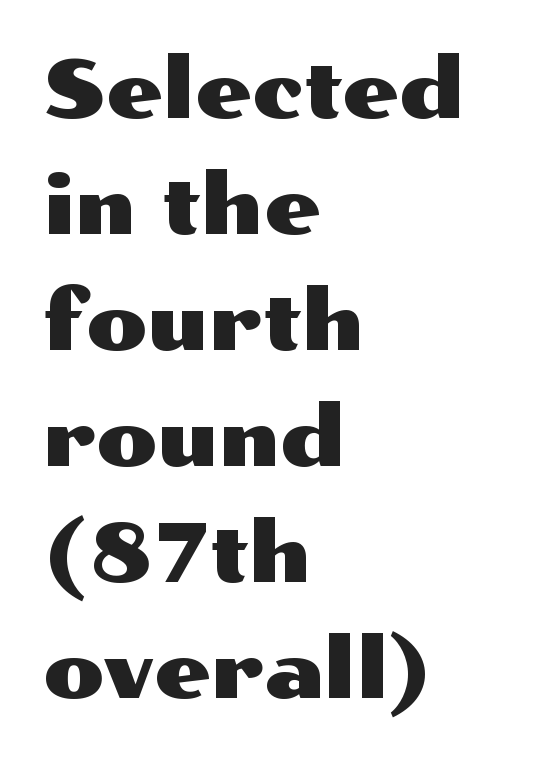
{"serif": "no", "italic": "no", "width": "wide", "stroke_contrast": "medium", "x_height": "medium", "monospaced": "no", "underline": "no", "align": "left", "line_spacing": "normal", "line_spacing_ratio": 1.45, "letter_spacing": "normal", "letter_spacing_em": 0.0, "glyph_px": 80}
